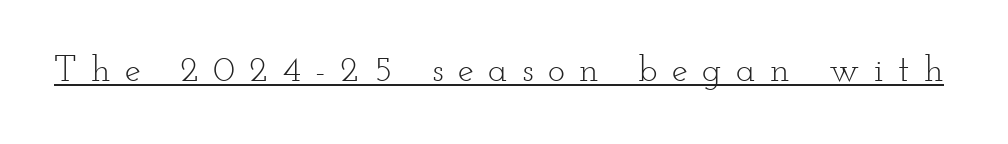
The image shows 36 px light, wide serif type, upright; set unusually wide letter spacing (+0.4 em), underlined; low stroke contrast and a small x-height.
